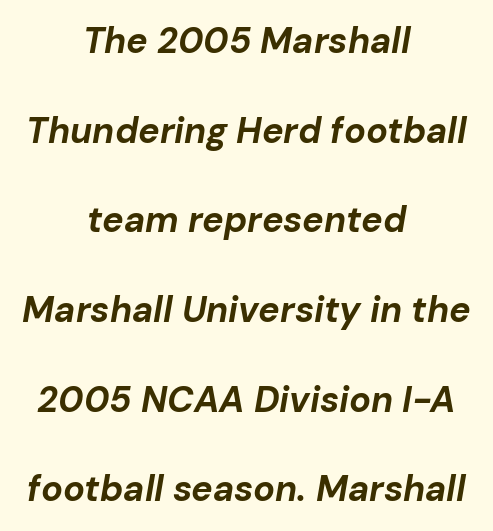
Q: Is the text bold? A: Yes.
Q: Is the text italic (slanted)? A: Yes, it leans right by about 10 degrees.
Q: Is the text underlined? A: No.
Q: How is the paragraph aligned? A: Centered.
Q: Is the spacing between letters normal or unusually wide? A: Normal.
Q: Is the spacing between lines tight, normal or loose? A: Loose.
Q: Width (condensed, normal, or wide)? A: Normal.
Q: Stroke contrast? A: Low.
Q: x-height? A: Medium.
Q: Monospaced? A: No.
